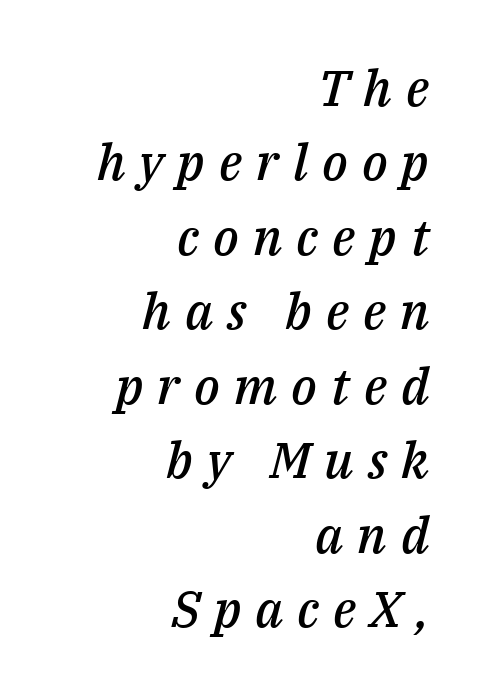
The text carries the slant typical of an italic or oblique font. The lines sit at an ordinary, default distance from one another. Descender tails drop into unmarked territory. Note the varied advance widths — an 'i' is clearly narrower than an 'm'.
